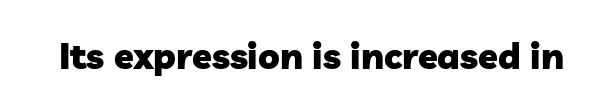
Q: Is the text bold? A: Yes.
Q: Is the typeface a serif or a sans-serif typeface? A: Sans-serif.
Q: Is the text underlined? A: No.
Q: Is the spacing between letters normal or unusually wide? A: Normal.
Q: Width (condensed, normal, or wide)? A: Normal.
Q: Stroke contrast? A: Low.
Q: x-height? A: Medium.
Q: Monospaced? A: No.
